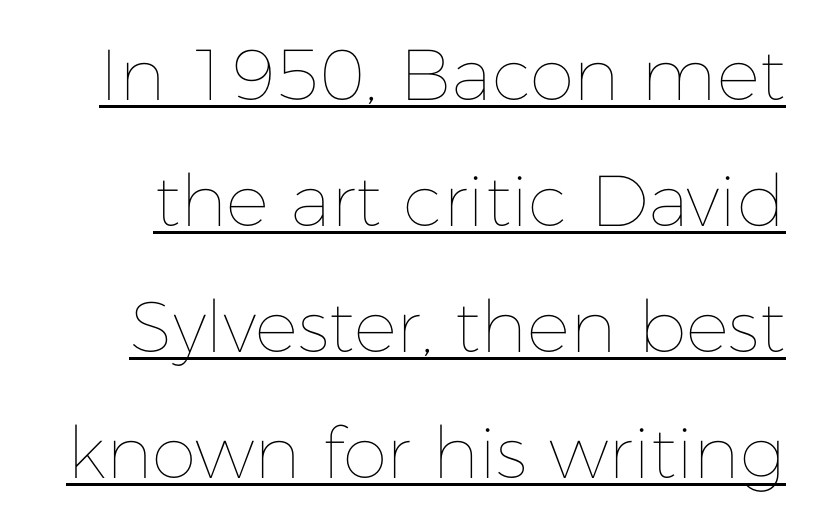
The image shows 72 px thin type, upright; set line spacing 1.75x, normal letter spacing, underlined; low stroke contrast and a medium x-height.
